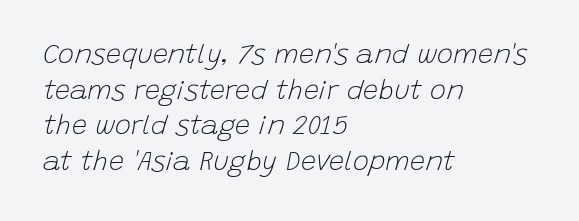
The image shows 27 px text type, italic (leaning right); set left-aligned, normal line spacing (1.32x), normal letter spacing, not underlined.
